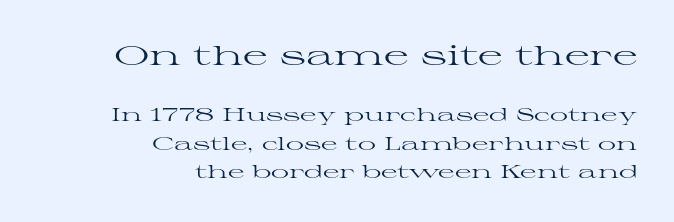
Underlining? Definitely not there. Typeset ragged left — the right edge is the straight one. Does the lettering tilt? It doesn't — this is upright. The designer left line spacing at the default. Default kerning and tracking; the words read as compact shapes. The weight tops out at a normal text grade.
